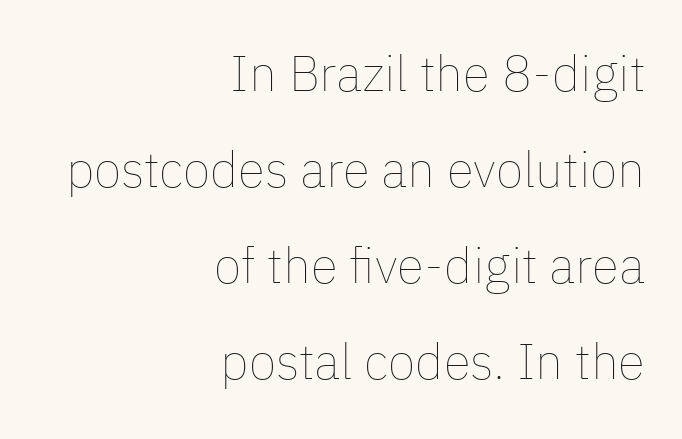
Does the copy run flush right? Yes — the right margin is perfectly even. Looks like regular typesetting: each glyph gets only the width it needs. Stems and bowls with no extra thickness — not bold. The axis of the letterforms is exactly vertical. Plain, unruled lines of type.
